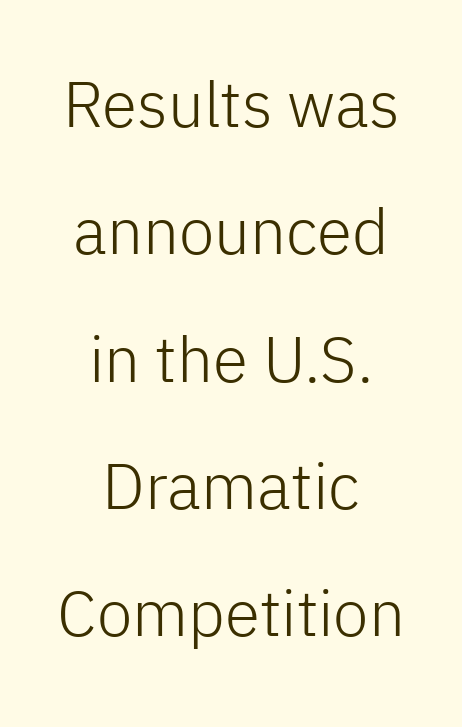
Letters have the restrained weight of plain body copy at most. Is this a fixed-width face? No — the glyphs have proportional, varying widths. Vertically, the passage feels expansive, rows floating well apart. Characters follow at the spacing the type designer built in. Type style note: lacks serifs. If you folded the block vertically in half, each line would mirror itself in length.
